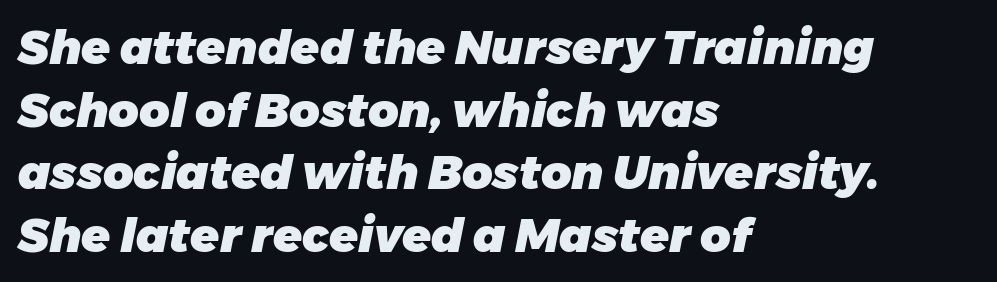
The image shows 47 px heavy type, italic (leaning right); set left-aligned, normal line spacing (1.33x), normal letter spacing, not underlined; low stroke contrast and a medium x-height.
